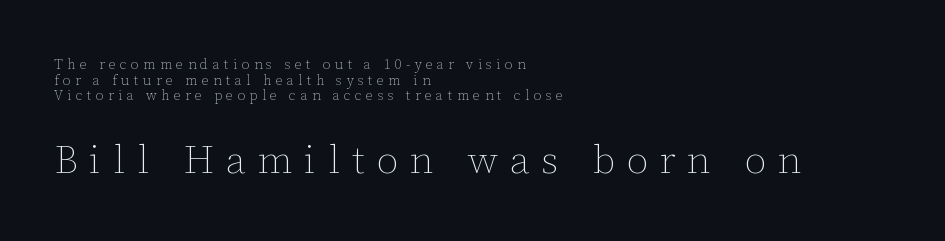
{"italic": "no", "bold": "no", "weight": "thin", "width": "normal", "stroke_contrast": "low", "x_height": "medium", "monospaced": "no", "underline": "no", "align": "left", "line_spacing": "tight", "line_spacing_ratio": 1.11, "letter_spacing": "wide", "letter_spacing_em": 0.31, "larger_block": "second", "size_ratio": 2.79, "glyph_px": 39}
